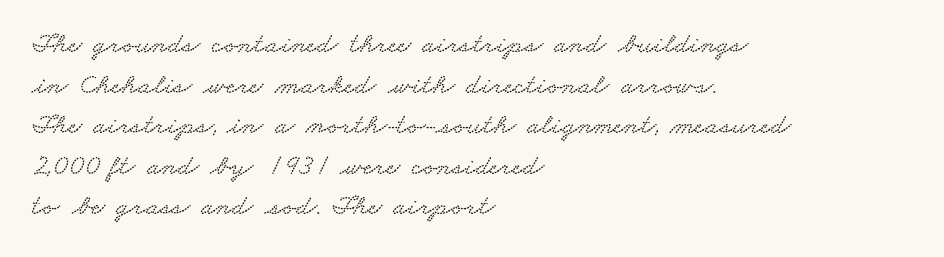
Q: Is the typeface a serif or a sans-serif typeface? A: Serif.
Q: Is the text underlined? A: No.
Q: How is the paragraph aligned? A: Left-aligned.
Q: Is the spacing between letters normal or unusually wide? A: Normal.
Q: Is the spacing between lines tight, normal or loose? A: Normal.
Q: Width (condensed, normal, or wide)? A: Wide.
Q: Stroke contrast? A: Low.
Q: x-height? A: Small.
Q: Monospaced? A: No.
